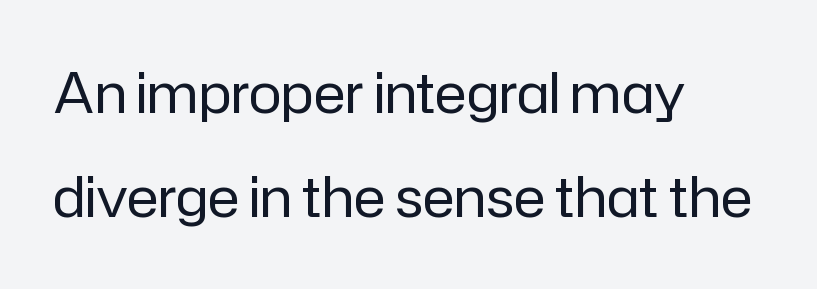
The image shows 55 px regular-weight sans-serif type, upright; set left-aligned, loose line spacing (1.9x), normal letter spacing, not underlined; low stroke contrast and a medium x-height.
